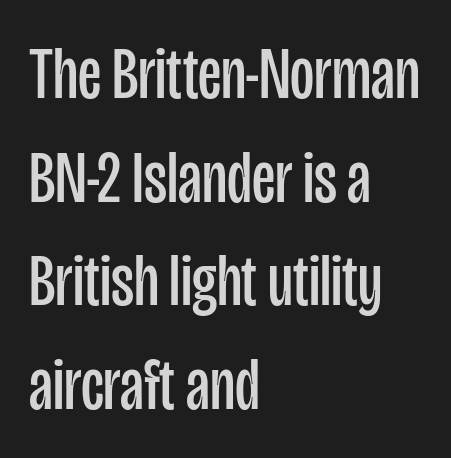
Stems here are at most as thick as an everyday book face. This sample has the flowing, uneven cadence of proportional lettering. Successive baselines arrive at the customary interval. Does extra space separate the letters? No, they use regular spacing. This is roman type, the default non-slanted kind. A classic flush-left, rag-right setting is used for this passage.
